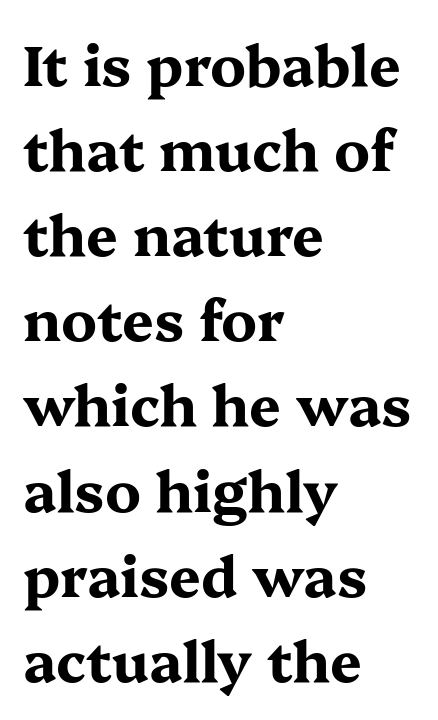
{"serif": "yes", "italic": "no", "bold": "yes", "weight": "bold", "width": "wide", "stroke_contrast": "medium", "x_height": "medium", "monospaced": "no", "underline": "no", "align": "left", "line_spacing": "normal", "line_spacing_ratio": 1.52, "letter_spacing": "normal", "letter_spacing_em": 0.0, "glyph_px": 56}
